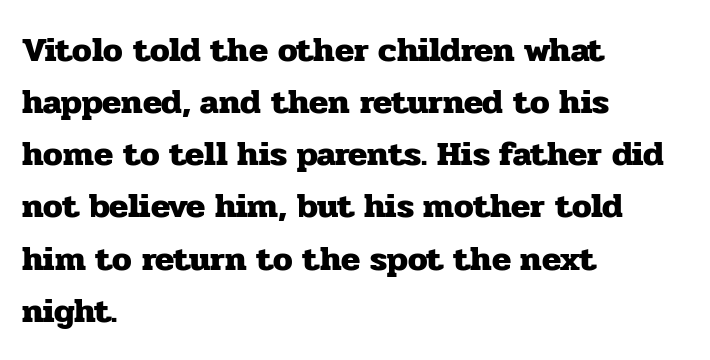
{"serif": "yes", "italic": "no", "bold": "yes", "weight": "heavy", "width": "normal", "stroke_contrast": "low", "x_height": "medium", "monospaced": "no", "underline": "no", "align": "left", "line_spacing": "normal", "line_spacing_ratio": 1.49, "letter_spacing": "normal", "letter_spacing_em": 0.0, "glyph_px": 35}
